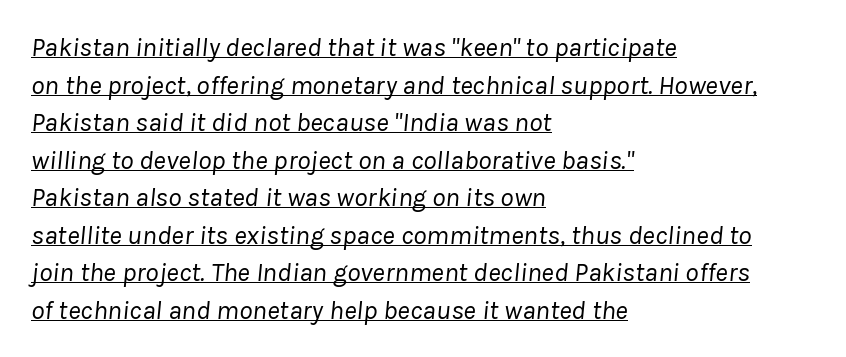
The image shows 27 px text type, italic (leaning right); set left-aligned, normal line spacing (1.39x), normal letter spacing, underlined.
